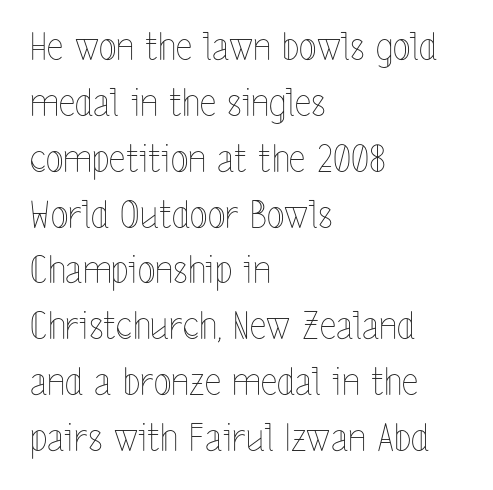
The image shows 37 px thin, condensed type, upright; set left-aligned, normal line spacing (1.51x), normal letter spacing, not underlined; a medium x-height.
